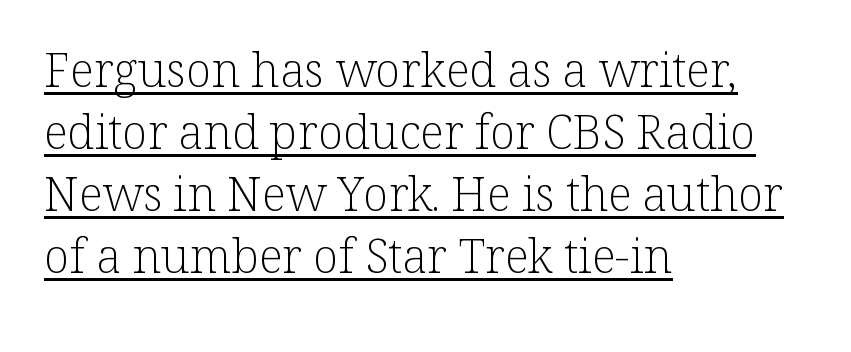
Reading down the block, your eye returns to a fixed left position each line. The text was rendered using a seriffed face with decorative stroke endings. Counters stay open thanks to moderate or lighter strokes. Think of a printed novel: that variable character pitch is what you see here.
